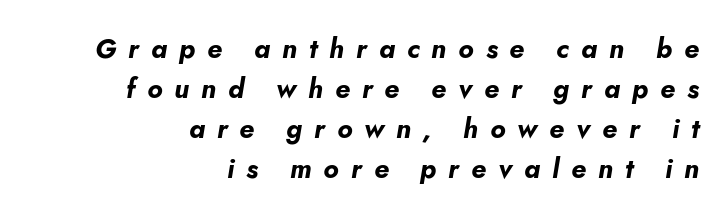
The image shows 27 px bold type, italic (leaning right); set right-aligned, normal line spacing (1.48x), unusually wide letter spacing (+0.44 em), not underlined.
